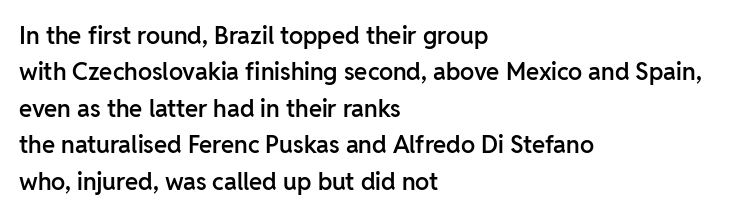
{"italic": "no", "bold": "semi", "underline": "no", "align": "left", "line_spacing": "normal", "line_spacing_ratio": 1.52, "letter_spacing": "normal", "letter_spacing_em": 0.0, "glyph_px": 24}
